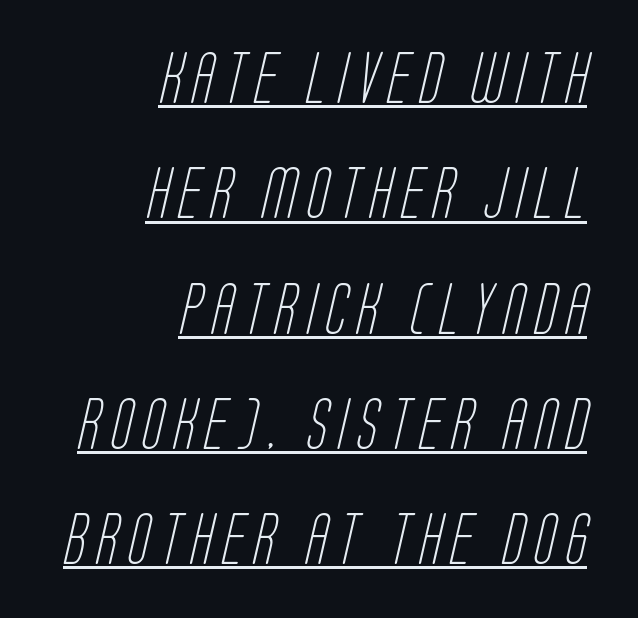
Q: Is the text bold? A: No.
Q: Is the typeface a serif or a sans-serif typeface? A: Sans-serif.
Q: Is the text underlined? A: Yes.
Q: How is the paragraph aligned? A: Right-aligned.
Q: Is the spacing between lines tight, normal or loose? A: Loose.
Q: Width (condensed, normal, or wide)? A: Condensed.
Q: Stroke contrast? A: Low.
Q: x-height? A: Large.
Q: Monospaced? A: No.
